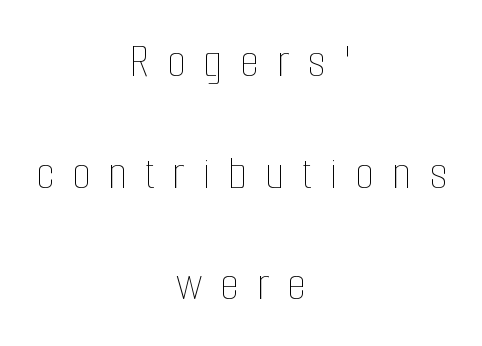
Rows of type keep a wide berth in the vertical direction. No italicization has been applied; the sample stays upright. No letter is thick-stroked: the sample isn't bold. Typeset on center — no edge is straight. Bare-footed words on every line. Is this a fixed-width face? No — the glyphs have proportional, varying widths.
